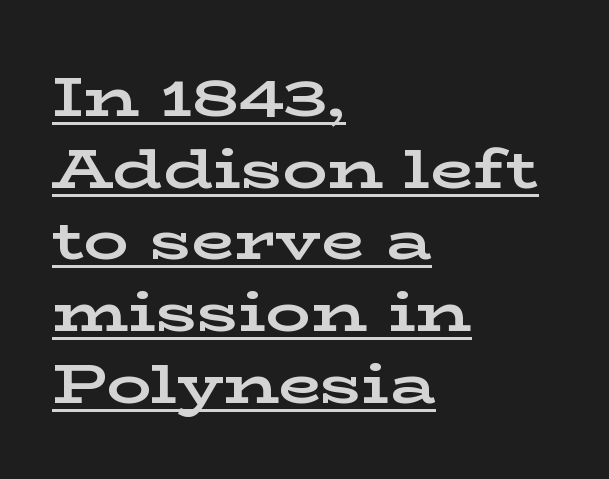
{"serif": "yes", "italic": "no", "bold": "yes", "weight": "bold", "width": "wide", "stroke_contrast": "low", "x_height": "medium", "monospaced": "no", "underline": "yes", "align": "left", "line_spacing": "normal", "line_spacing_ratio": 1.28, "letter_spacing": "normal", "letter_spacing_em": 0.0, "glyph_px": 56}
